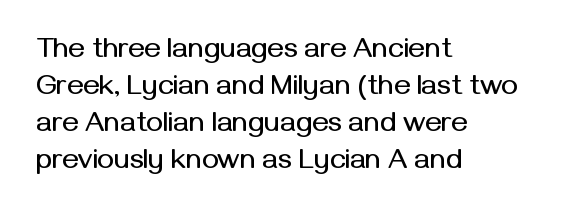
{"serif": "no", "italic": "no", "width": "normal", "stroke_contrast": "medium", "x_height": "medium", "monospaced": "no", "underline": "no", "align": "left", "line_spacing": "normal", "line_spacing_ratio": 1.32, "letter_spacing": "normal", "letter_spacing_em": 0.0, "glyph_px": 28}
